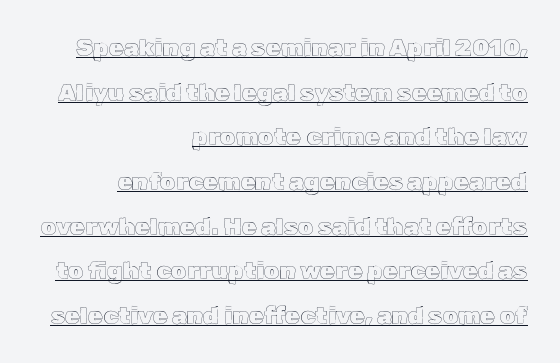
{"italic": "no", "underline": "yes", "align": "right", "line_spacing_ratio": 1.86, "letter_spacing": "normal", "letter_spacing_em": 0.0, "glyph_px": 24}
